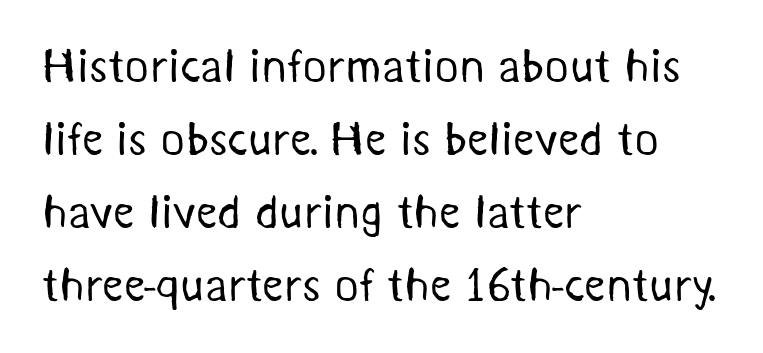
{"serif": "no", "bold": "no", "weight": "regular", "width": "normal", "stroke_contrast": "medium", "x_height": "medium", "monospaced": "no", "underline": "no", "align": "left", "line_spacing": "normal", "line_spacing_ratio": 1.55, "letter_spacing": "normal", "letter_spacing_em": 0.0, "glyph_px": 47}
